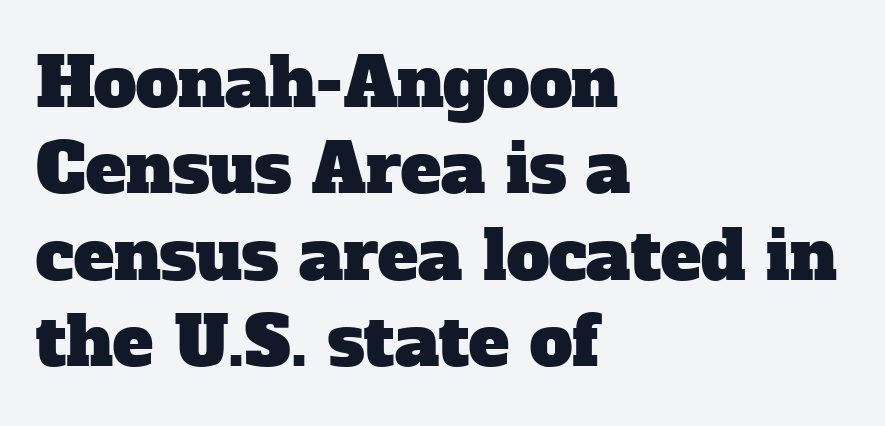
{"serif": "yes", "width": "normal", "stroke_contrast": "low", "x_height": "medium", "monospaced": "no", "underline": "no", "align": "left", "line_spacing": "normal", "line_spacing_ratio": 1.27, "letter_spacing": "normal", "letter_spacing_em": 0.0, "glyph_px": 68}
